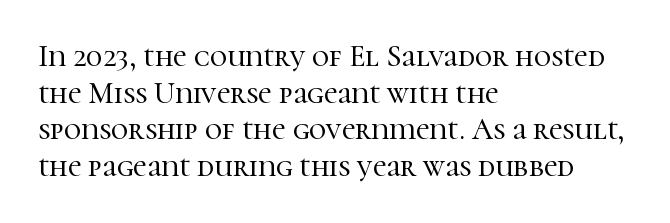
{"serif": "yes", "italic": "no", "width": "normal", "stroke_contrast": "high", "x_height": "medium", "monospaced": "no", "underline": "no", "align": "left", "line_spacing_ratio": 1.22, "letter_spacing": "normal", "letter_spacing_em": 0.0, "glyph_px": 30}
